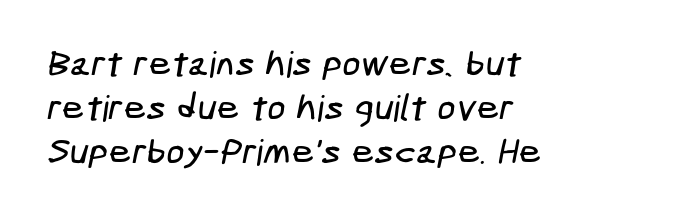
Q: Is the typeface a serif or a sans-serif typeface? A: Sans-serif.
Q: Is the text underlined? A: No.
Q: How is the paragraph aligned? A: Left-aligned.
Q: Is the spacing between letters normal or unusually wide? A: Normal.
Q: Width (condensed, normal, or wide)? A: Condensed.
Q: Stroke contrast? A: Low.
Q: x-height? A: Medium.
